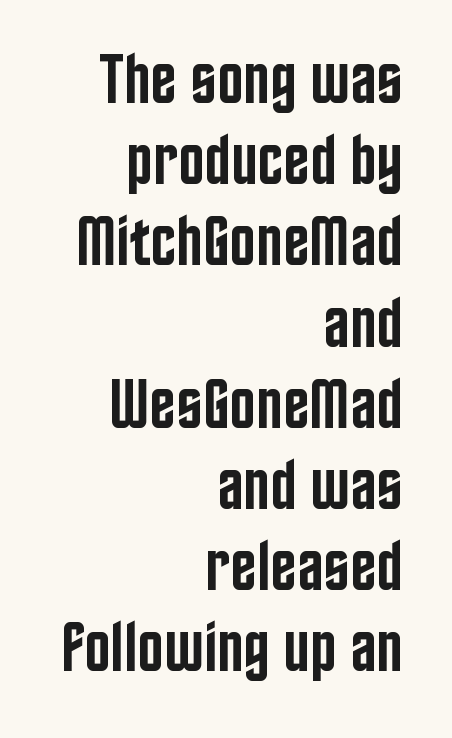
Stroke thickness is moderately raised; the sample reads as semibold. Type without underlining. These lines were composed using upright roman letters. Nothing sits at the stroke ends, so this counts as sans-serif.
